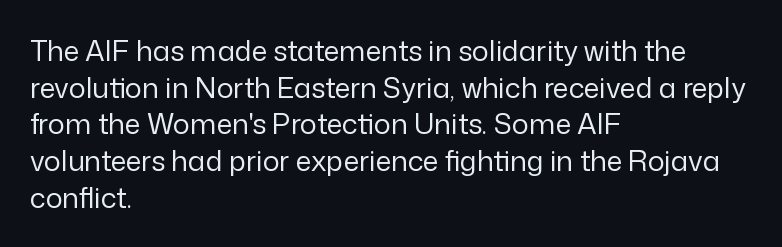
Q: Is the text bold? A: No.
Q: Is the text italic (slanted)? A: No, it is upright.
Q: Is the typeface a serif or a sans-serif typeface? A: Sans-serif.
Q: Is the text underlined? A: No.
Q: How is the paragraph aligned? A: Left-aligned.
Q: Is the spacing between letters normal or unusually wide? A: Normal.
Q: Is the spacing between lines tight, normal or loose? A: Normal.
Q: Width (condensed, normal, or wide)? A: Normal.
Q: Stroke contrast? A: Low.
Q: x-height? A: Medium.
Q: Monospaced? A: No.
